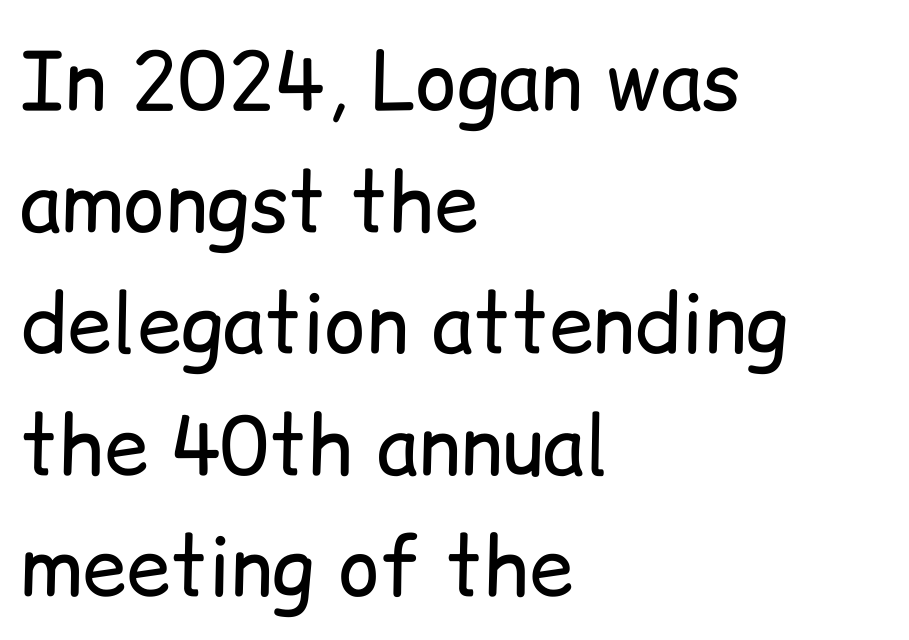
{"serif": "no", "italic": "no", "bold": "no", "weight": "regular", "width": "normal", "stroke_contrast": "low", "x_height": "medium", "monospaced": "no", "underline": "no", "align": "left", "line_spacing": "normal", "line_spacing_ratio": 1.52, "letter_spacing": "normal", "letter_spacing_em": 0.0, "glyph_px": 80}
